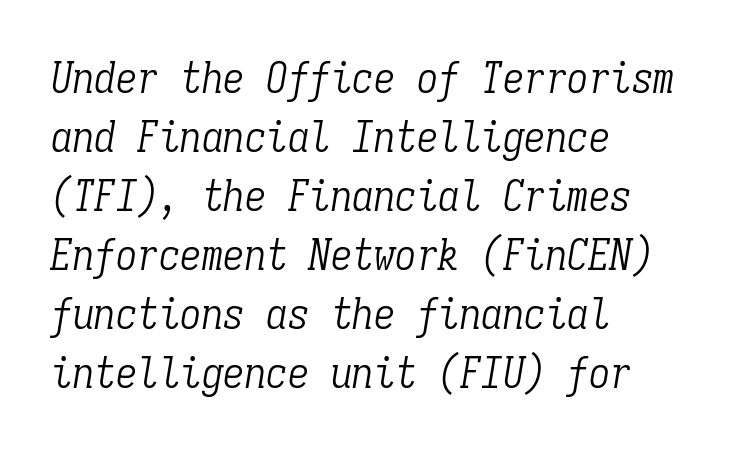
The image shows 43 px light, condensed serif type, italic (leaning right), monospaced; set left-aligned, normal line spacing (1.37x), normal letter spacing, not underlined; low stroke contrast and a medium x-height.
